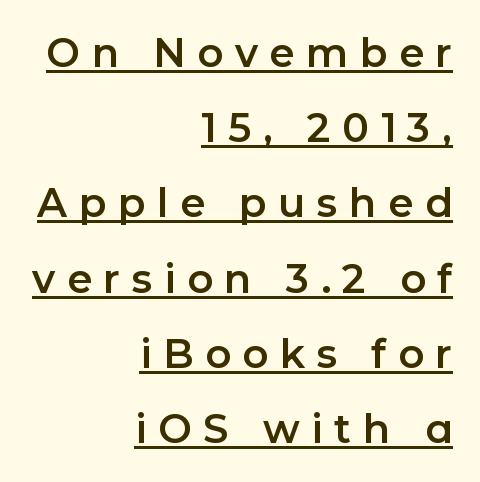
The passage shown is underscored from start to finish. To sum up the face: it is a sans, with no serifs. Does extra space separate the letters? Yes, quite a lot of it. These lines are rendered in a variable-pitch font. Do the letters lean? They stand straight.
